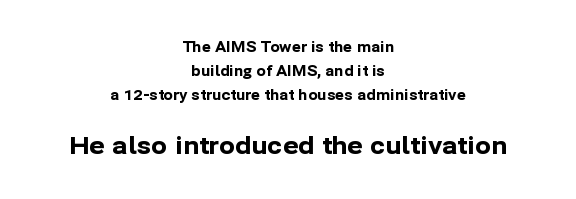
The compositor balanced each line on the midline. Typesetter's note — lower block bumped up in size, upper block left smaller. The baseline area is clear. The rendering uses a bold face; every stroke is thick and dark. The lettering stays uniformly vertical, giving the passage a roman look.
